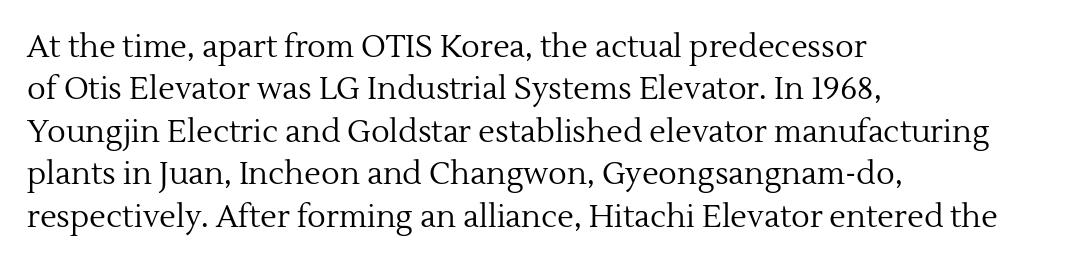
Q: Is the text bold? A: No.
Q: Is the text italic (slanted)? A: No, it is upright.
Q: Is the typeface a serif or a sans-serif typeface? A: Serif.
Q: Is the text underlined? A: No.
Q: How is the paragraph aligned? A: Left-aligned.
Q: Is the spacing between letters normal or unusually wide? A: Normal.
Q: Is the spacing between lines tight, normal or loose? A: Normal.
Q: Width (condensed, normal, or wide)? A: Normal.
Q: x-height? A: Medium.
Q: Monospaced? A: No.
